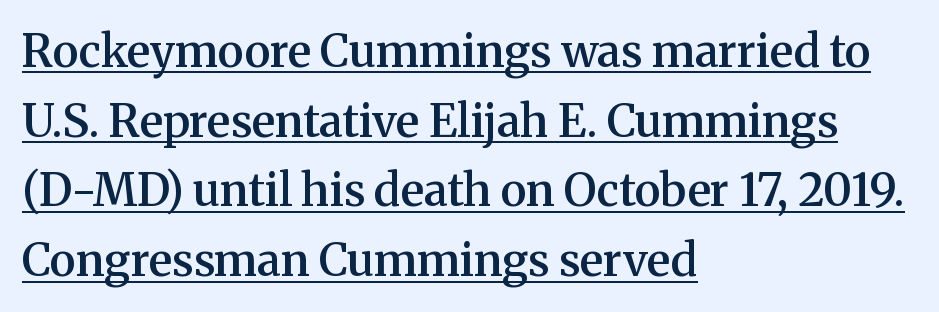
The image shows 45 px semibold serif type, upright; set left-aligned, normal line spacing (1.55x), normal letter spacing, underlined; medium stroke contrast and a medium x-height.
